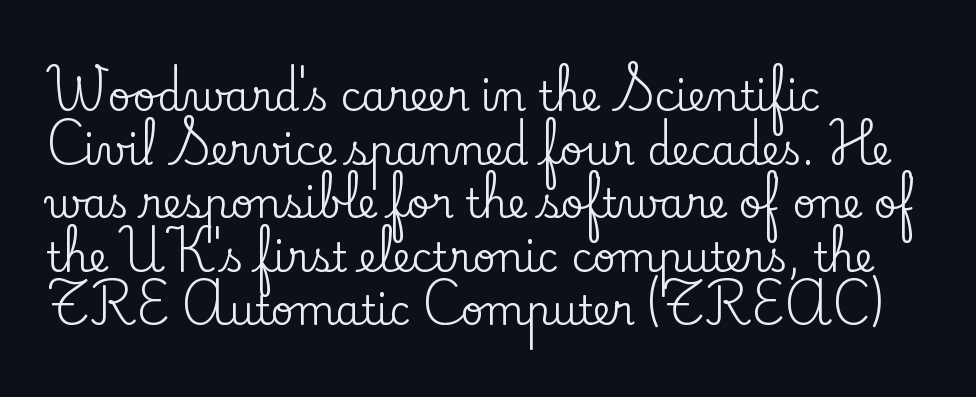
Q: Is the text italic (slanted)? A: No, it is upright.
Q: Is the typeface a serif or a sans-serif typeface? A: Serif.
Q: Is the text underlined? A: No.
Q: How is the paragraph aligned? A: Left-aligned.
Q: Is the spacing between letters normal or unusually wide? A: Normal.
Q: Is the spacing between lines tight, normal or loose? A: Normal.
Q: Width (condensed, normal, or wide)? A: Normal.
Q: Stroke contrast? A: Low.
Q: x-height? A: Small.
Q: Monospaced? A: No.
